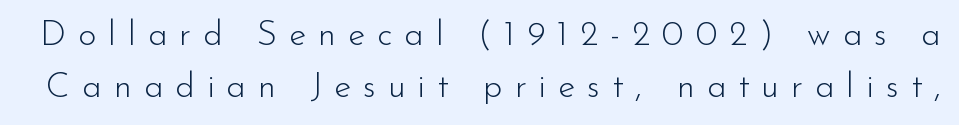
Q: Is the text bold? A: No.
Q: Is the text italic (slanted)? A: No, it is upright.
Q: Is the typeface a serif or a sans-serif typeface? A: Sans-serif.
Q: Is the text underlined? A: No.
Q: Is the spacing between letters normal or unusually wide? A: Unusually wide.
Q: Is the spacing between lines tight, normal or loose? A: Normal.
Q: Width (condensed, normal, or wide)? A: Normal.
Q: Stroke contrast? A: Low.
Q: x-height? A: Small.
Q: Monospaced? A: No.
